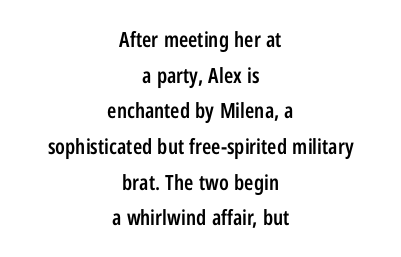
The image shows 21 px text type, upright; set centered, normal line spacing (1.7x), normal letter spacing, not underlined.
